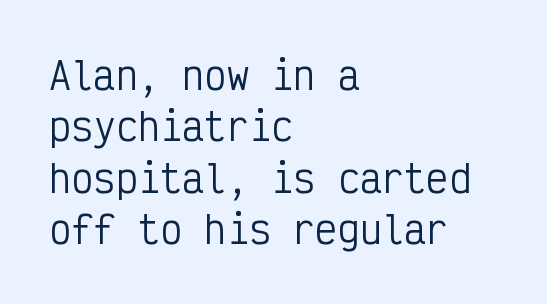
The face used here is monospaced, like something from a code editor. Underline: absent. Casual observation: everything's shoved over to the left. To sum up the face: it is a sans, with no serifs. Standard letterfit; no display-style spreading of the glyphs. Whoever set this chose a conventional vertical rhythm.
